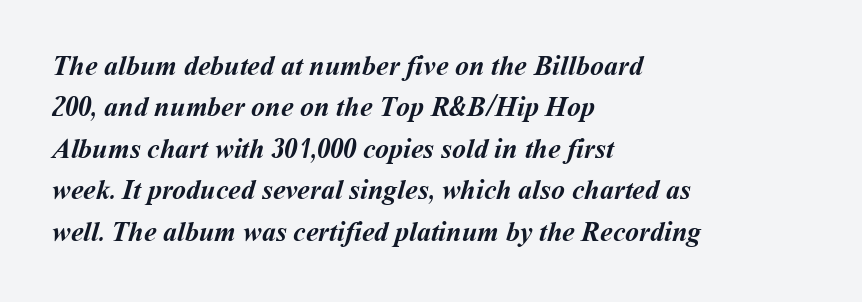
The image shows 28 px semibold type; set left-aligned, normal line spacing (1.48x), normal letter spacing, not underlined; medium stroke contrast and a medium x-height.
